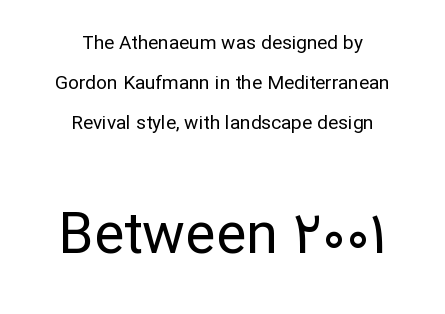
{"serif": "no", "italic": "no", "bold": "no", "weight": "regular", "width": "normal", "stroke_contrast": "low", "x_height": "medium", "monospaced": "no", "underline": "no", "align": "center", "line_spacing": "loose", "line_spacing_ratio": 2.1, "letter_spacing": "normal", "letter_spacing_em": 0.0, "larger_block": "second", "size_ratio": 3.0, "glyph_px": 57}
